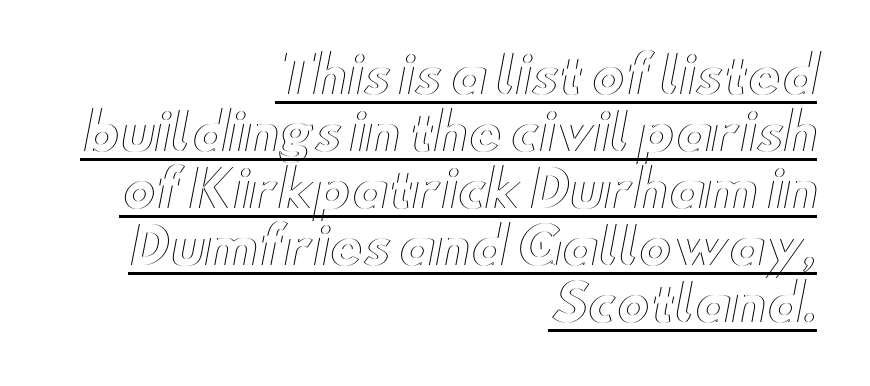
Q: Is the text italic (slanted)? A: Yes.
Q: Is the text underlined? A: Yes.
Q: How is the paragraph aligned? A: Right-aligned.
Q: Is the spacing between letters normal or unusually wide? A: Normal.
Q: Is the spacing between lines tight, normal or loose? A: Tight.
Q: Width (condensed, normal, or wide)? A: Wide.
Q: x-height? A: Small.
Q: Monospaced? A: No.
